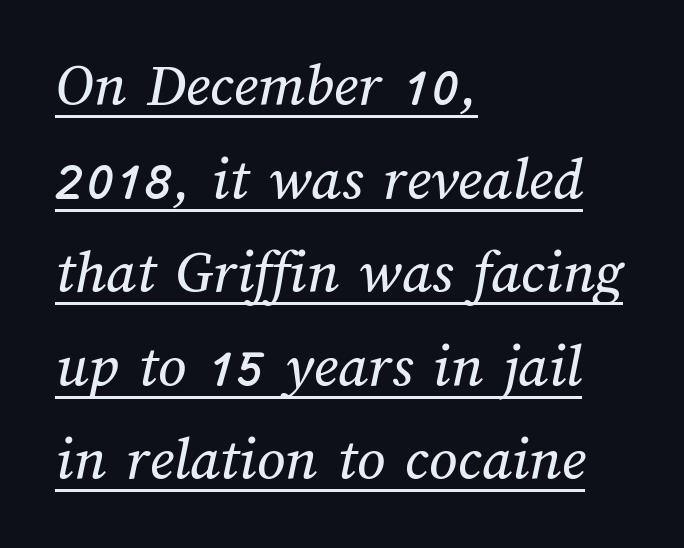
Q: Is the text underlined? A: Yes.
Q: How is the paragraph aligned? A: Left-aligned.
Q: Is the spacing between letters normal or unusually wide? A: Normal.
Q: Is the spacing between lines tight, normal or loose? A: Normal.
Q: Width (condensed, normal, or wide)? A: Normal.
Q: Stroke contrast? A: Medium.
Q: x-height? A: Medium.
Q: Monospaced? A: No.
